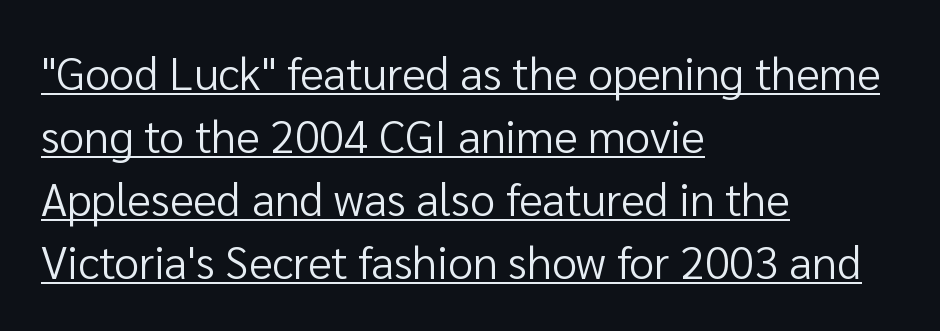
Observe the ordinary spacing: letters are neighbours, not strangers. The ragged edge is on the right, which tells us the setting is flush left. The passage shown is typed in a proportional face where columns would drift. Is there an underline? Yes — a line sits under the letters. Quick note: interline space is typical. Every stem runs plumb, perpendicular to the baseline.
